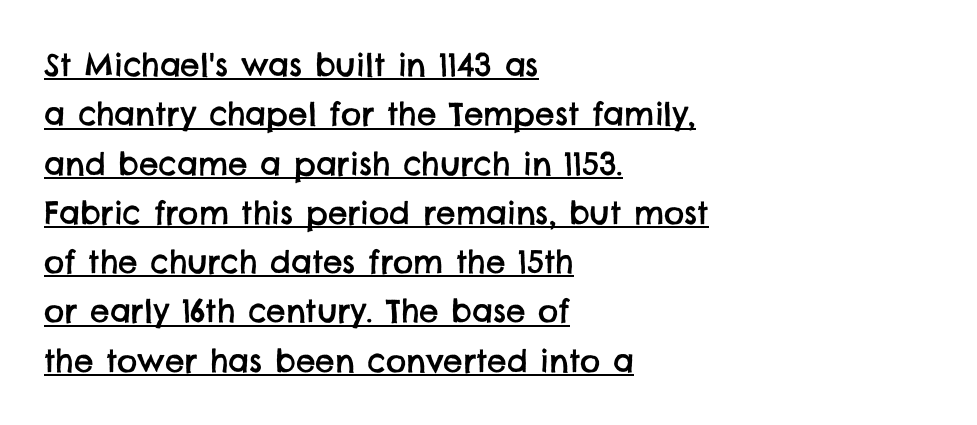
Horizontal bands of white between lines are of average thickness. Is this a sans? Yes — the strokes have no serifs. This is underlined copy, the kind a proofreader might mark for attention. Alignment: flush left. The tracking reads as untouched default to a designer's eye.
